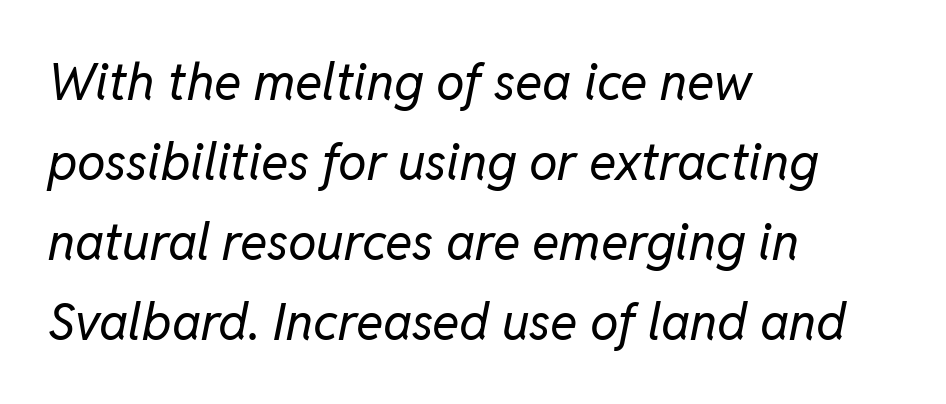
{"italic": "yes", "lean": "right", "slant_degrees": 11, "bold": "no", "weight": "regular", "width": "normal", "stroke_contrast": "low", "x_height": "medium", "monospaced": "no", "underline": "no", "align": "left", "line_spacing": "normal", "line_spacing_ratio": 1.57, "letter_spacing": "normal", "letter_spacing_em": 0.0, "glyph_px": 51}
